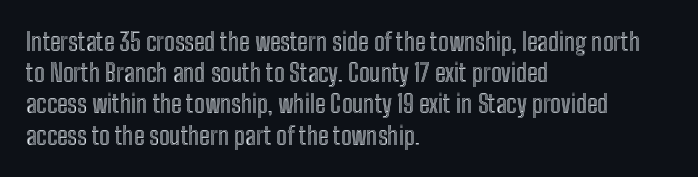
If you drew a line through each stem, it would be perfectly vertical. Leading: standard. The setting favours the left margin, as ordinary paragraphs usually do. Nobody touched the tracking dial on this one. Lines of text with bare space underneath.
